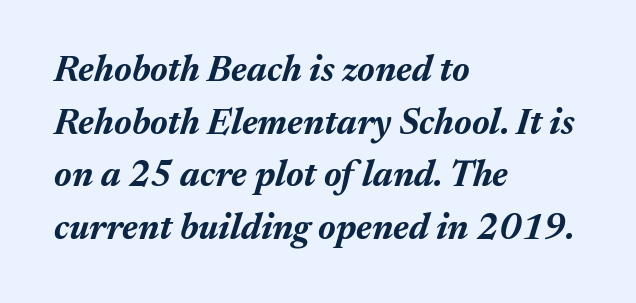
The image shows 36 px bold type, italic (leaning right); set left-aligned, normal line spacing (1.46x), normal letter spacing, not underlined; medium stroke contrast and a medium x-height.
